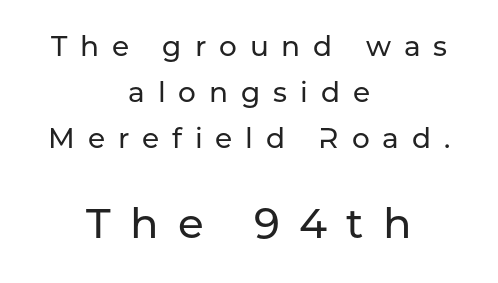
Q: Is the text italic (slanted)? A: No, it is upright.
Q: Is the typeface a serif or a sans-serif typeface? A: Sans-serif.
Q: Is the text underlined? A: No.
Q: How is the paragraph aligned? A: Centered.
Q: Is the spacing between letters normal or unusually wide? A: Unusually wide.
Q: Is the spacing between lines tight, normal or loose? A: Normal.
Q: Which block of text is set in a larger size, the first (top) or the second (bottom)? A: The second (bottom) one.
Q: Width (condensed, normal, or wide)? A: Normal.
Q: Stroke contrast? A: Low.
Q: x-height? A: Medium.
Q: Monospaced? A: No.
